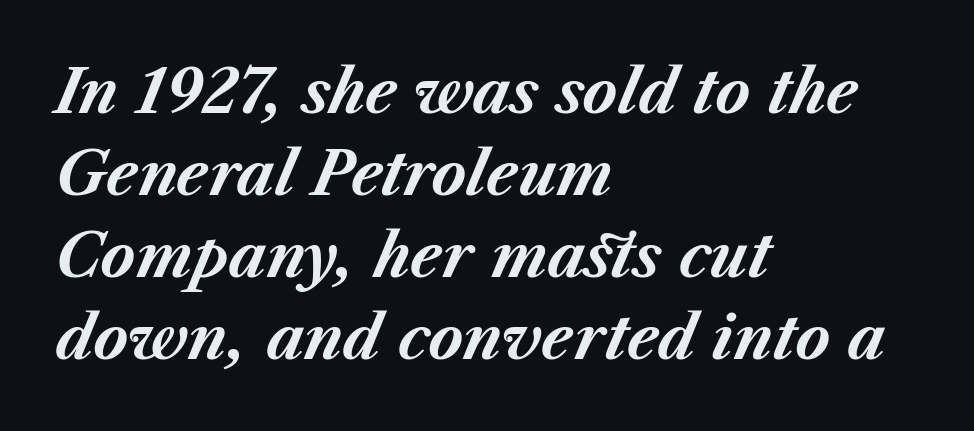
The image shows 59 px bold type, italic (leaning right); set left-aligned, normal line spacing (1.39x), normal letter spacing, not underlined; medium stroke contrast and a medium x-height.
